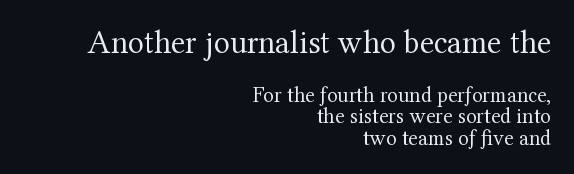
{"serif": "yes", "italic": "no", "bold": "no", "weight": "regular", "width": "normal", "stroke_contrast": "medium", "x_height": "medium", "monospaced": "no", "underline": "no", "align": "right", "line_spacing": "tight", "line_spacing_ratio": 0.98, "letter_spacing": "normal", "letter_spacing_em": 0.0, "larger_block": "first", "size_ratio": 1.5, "glyph_px": 33}
